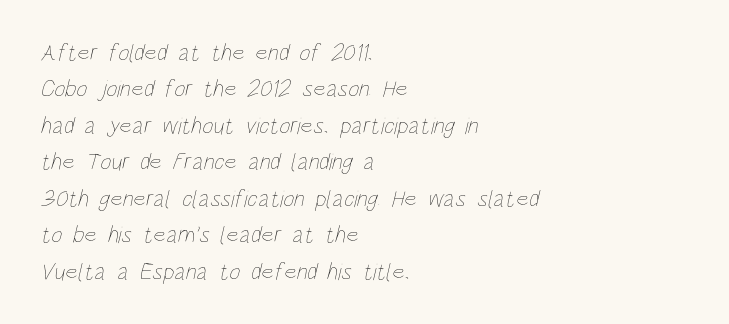
The image shows 24 px text type; set left-aligned, normal line spacing (1.52x), normal letter spacing, not underlined.
